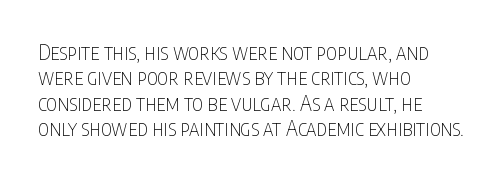
The image shows 21 px text type, upright; set left-aligned, line spacing 1.21x, normal letter spacing, not underlined.
